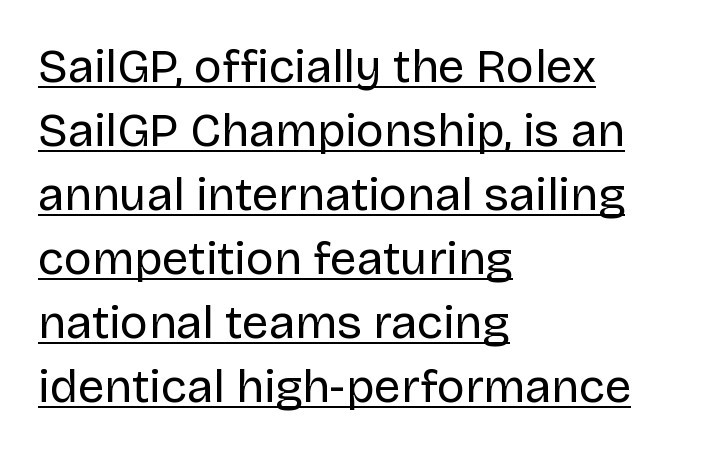
Q: Is the text bold? A: No.
Q: Is the text italic (slanted)? A: No, it is upright.
Q: Is the typeface a serif or a sans-serif typeface? A: Sans-serif.
Q: Is the text underlined? A: Yes.
Q: How is the paragraph aligned? A: Left-aligned.
Q: Is the spacing between letters normal or unusually wide? A: Normal.
Q: Is the spacing between lines tight, normal or loose? A: Normal.
Q: Width (condensed, normal, or wide)? A: Normal.
Q: Stroke contrast? A: Low.
Q: x-height? A: Large.
Q: Monospaced? A: No.
